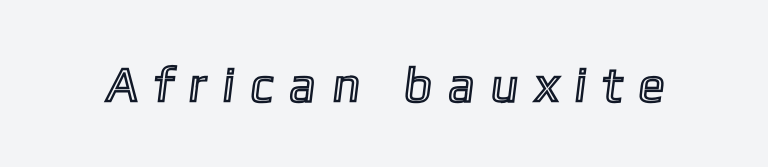
Q: Is the text underlined? A: No.
Q: Is the spacing between letters normal or unusually wide? A: Unusually wide.
Q: Width (condensed, normal, or wide)? A: Normal.
Q: x-height? A: Medium.
Q: Monospaced? A: No.
